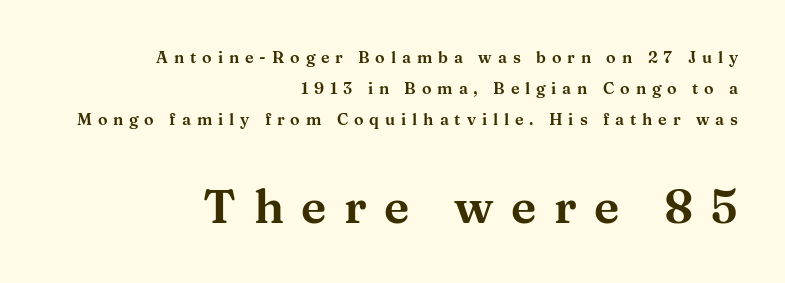
{"serif": "yes", "italic": "no", "width": "wide", "stroke_contrast": "medium", "x_height": "medium", "monospaced": "no", "underline": "no", "align": "right", "line_spacing": "loose", "line_spacing_ratio": 1.93, "letter_spacing": "wide", "letter_spacing_em": 0.37, "larger_block": "second", "size_ratio": 2.94, "glyph_px": 47}
